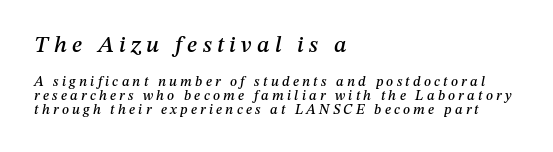
Q: Is the text italic (slanted)? A: Yes, it leans right by about 12 degrees.
Q: Is the text underlined? A: No.
Q: How is the paragraph aligned? A: Left-aligned.
Q: Is the spacing between letters normal or unusually wide? A: Unusually wide.
Q: Is the spacing between lines tight, normal or loose? A: Tight.
Q: Which block of text is set in a larger size, the first (top) or the second (bottom)? A: The first (top) one.
